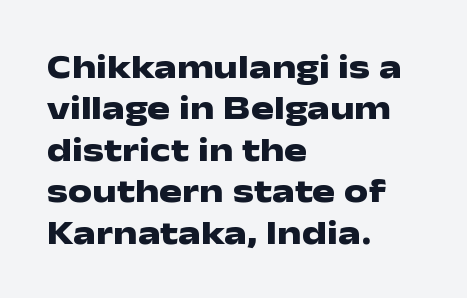
The image shows 34 px heavy, wide sans-serif type, upright; set left-aligned, line spacing 1.22x, normal letter spacing, not underlined; low stroke contrast and a medium x-height.
